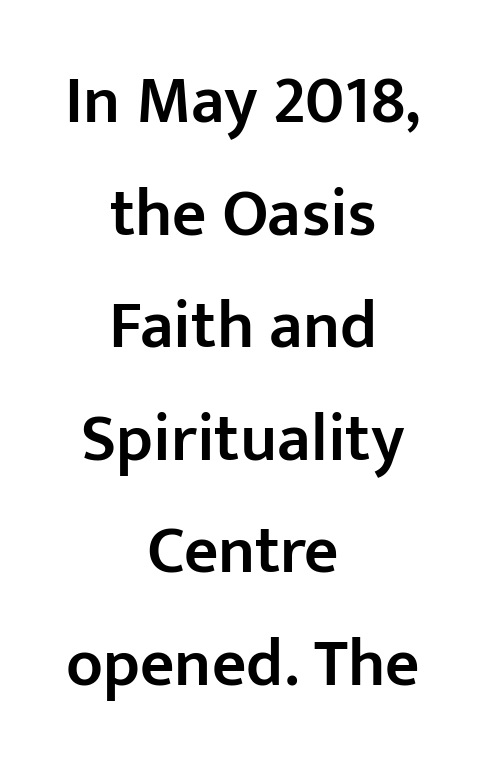
The image shows 67 px semibold sans-serif type, upright; set centered, normal line spacing (1.68x), normal letter spacing, not underlined; low stroke contrast and a medium x-height.
